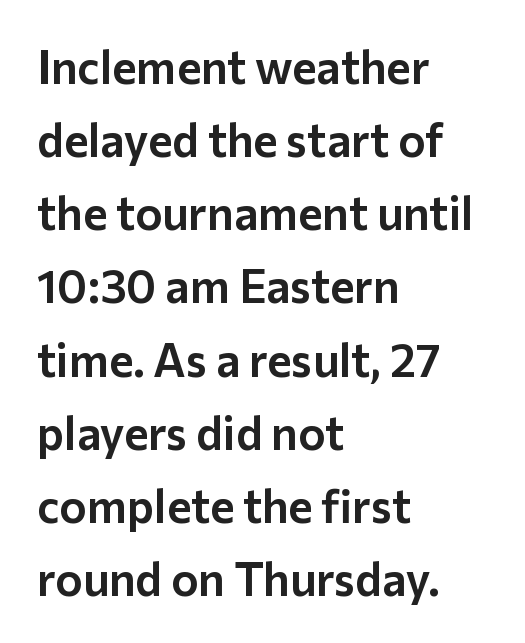
A typesetter would label this face a sans. Inter-character spacing is left at the font's built-in metrics. Unlike italic type, these characters show no tilt at all. A typesetter would call this proportional, since set widths differ per character.
